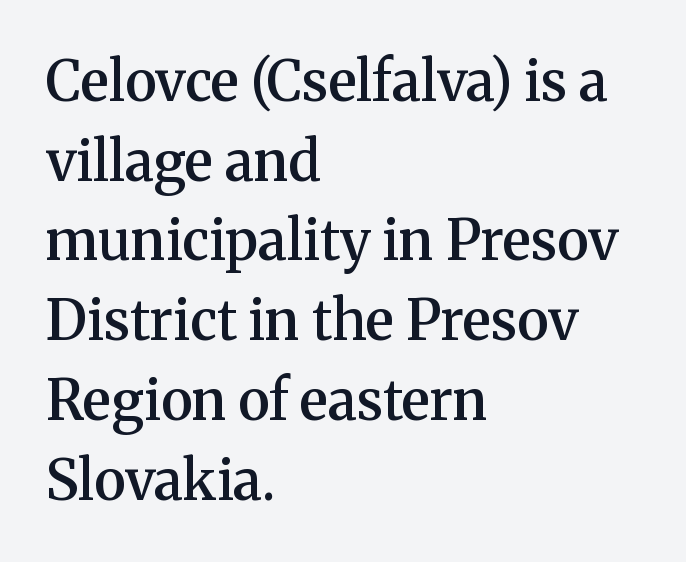
The image shows 55 px semibold serif type, upright; set left-aligned, normal line spacing (1.45x), normal letter spacing, not underlined; medium stroke contrast and a medium x-height.
